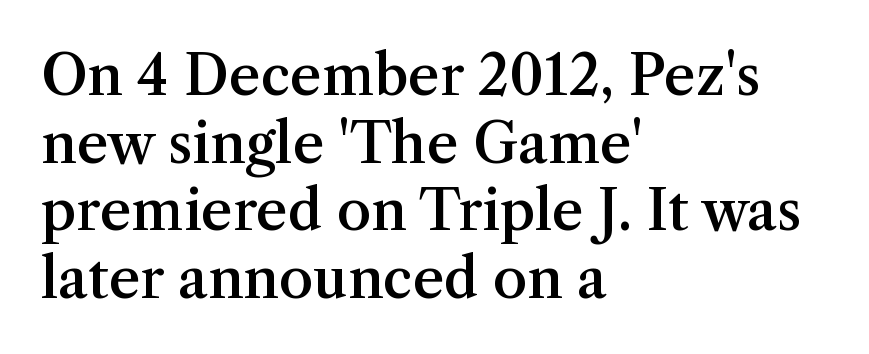
Q: Is the text bold? A: Semi-bold.
Q: Is the text italic (slanted)? A: No, it is upright.
Q: Is the typeface a serif or a sans-serif typeface? A: Serif.
Q: Is the text underlined? A: No.
Q: How is the paragraph aligned? A: Left-aligned.
Q: Is the spacing between letters normal or unusually wide? A: Normal.
Q: Width (condensed, normal, or wide)? A: Normal.
Q: Stroke contrast? A: Medium.
Q: x-height? A: Medium.
Q: Monospaced? A: No.
